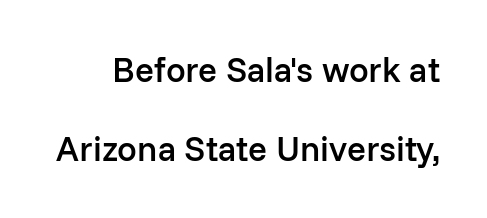
What kind of face is this? One without serifs — a sans. The passage shown is typed in a proportional face where columns would drift. Tall strokes in this sample are plumb rather than angled. Notice the strokes are somewhat thickened but not fully heavy: this is a semibold. The space beneath each line is pristine and unruled.
